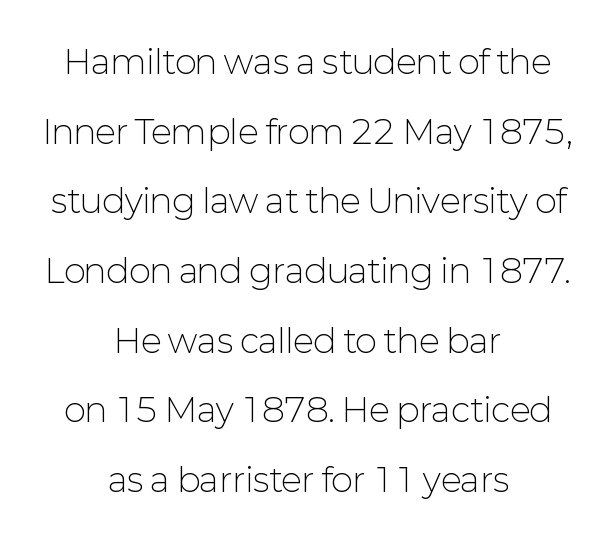
The image shows 33 px light sans-serif type, upright; set centered, loose line spacing (2.11x), normal letter spacing, not underlined; low stroke contrast and a medium x-height.
